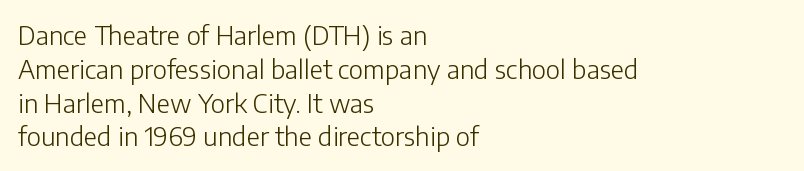
{"italic": "no", "bold": "no", "underline": "no", "align": "left", "line_spacing": "normal", "line_spacing_ratio": 1.3, "letter_spacing": "normal", "letter_spacing_em": 0.0, "glyph_px": 26}
